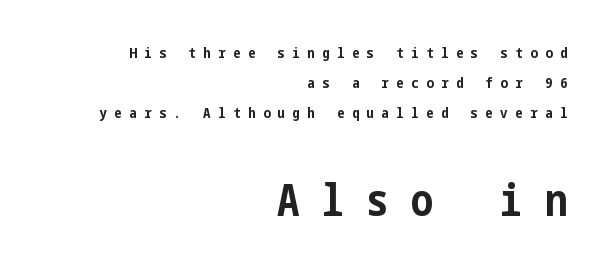
The image shows 45 px bold, condensed sans-serif type, upright; set right-aligned, loose line spacing (2.01x), unusually wide letter spacing (+0.49 em), not underlined; the second (bottom) block is 3.0x larger; low stroke contrast and a medium x-height.
